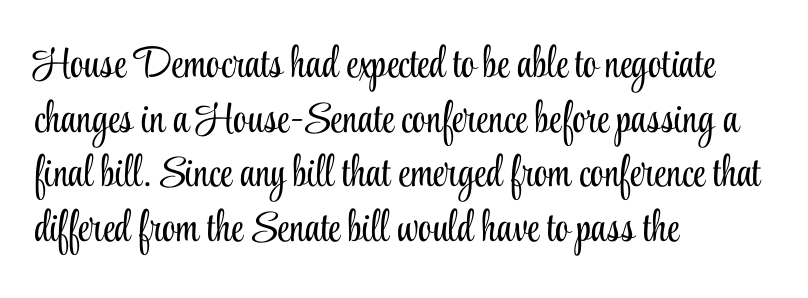
The image shows 43 px light, condensed serif type; set left-aligned, normal line spacing (1.27x), normal letter spacing, not underlined; low stroke contrast and a small x-height.
